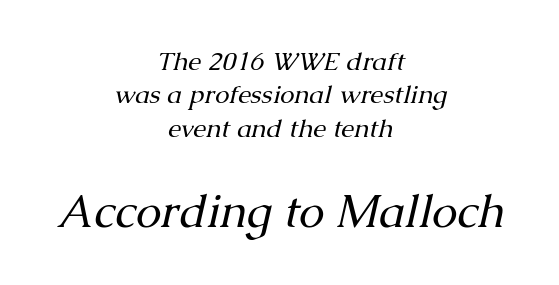
The line texture is even and compact thanks to regular tracking. No word sits above an underline. Summary of weight: not heavy and not bold. The passage shown leans; its letterforms are oblique. Is the block centered? Yes — each line is placed symmetrically about the middle.
